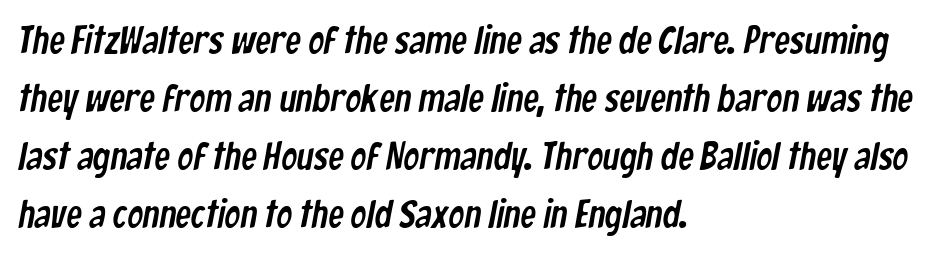
Q: Is the typeface a serif or a sans-serif typeface? A: Sans-serif.
Q: Is the text underlined? A: No.
Q: How is the paragraph aligned? A: Left-aligned.
Q: Is the spacing between letters normal or unusually wide? A: Normal.
Q: Is the spacing between lines tight, normal or loose? A: Normal.
Q: Width (condensed, normal, or wide)? A: Condensed.
Q: Stroke contrast? A: Low.
Q: x-height? A: Medium.
Q: Monospaced? A: No.
